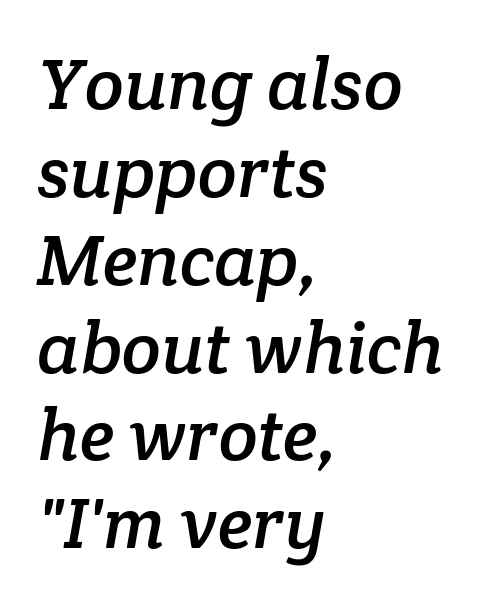
A clean baseline with only descenders dipping below it. The passage shown is typed in a proportional face where columns would drift. The compositor pushed each line to the left boundary. The typeface chosen for these lines features serifs. The type is set solid horizontally, with unmodified tracking.
